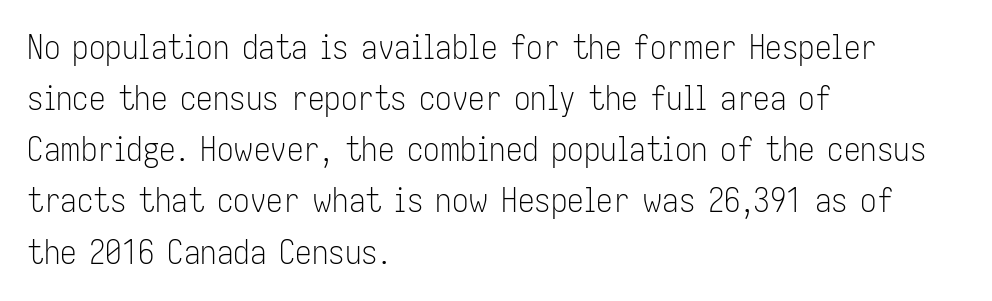
The image shows 33 px light, condensed sans-serif type, upright; set left-aligned, normal line spacing (1.55x), normal letter spacing, not underlined; low stroke contrast and a medium x-height.
